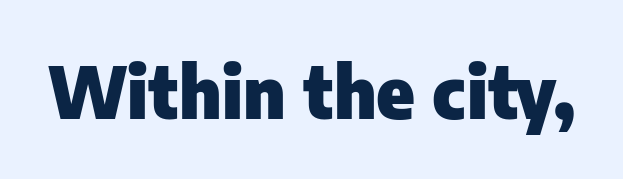
Every stem runs plumb, perpendicular to the baseline. The strip under each line holds only bare page. Proportional: the letters do not fall into vertical columns. This rendering employs a face without finishing strokes, i.e., a sans-serif. Is the type bold? Yes — the strokes are clearly thick and heavy.
